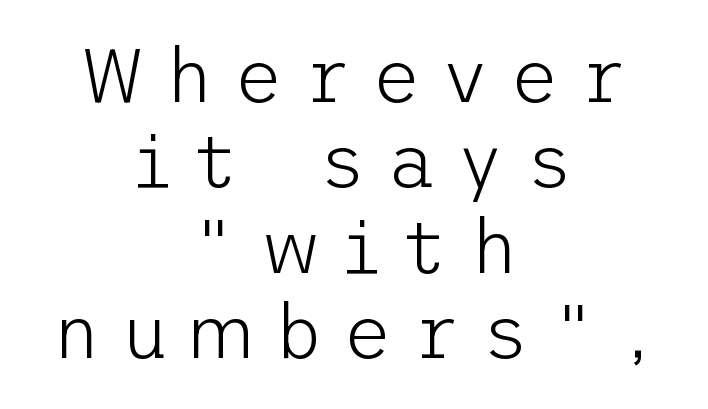
Short and long lines alike share a common midpoint. The space beneath each line is pristine and unruled. Does the leading feel generous? Not at all — it's pinched. I'd call this a sans setting — the letters go barefoot.
